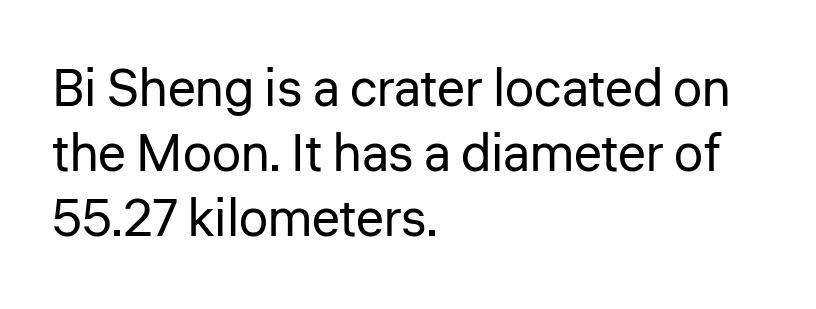
The image shows 52 px regular-weight sans-serif type, upright; set left-aligned, normal line spacing (1.25x), normal letter spacing, not underlined; low stroke contrast and a medium x-height.
